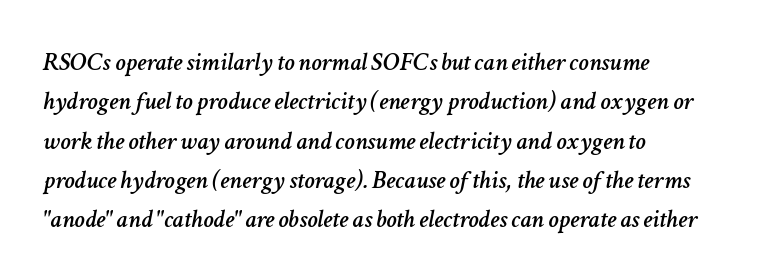
Q: Is the text italic (slanted)? A: Yes, it leans right by about 11 degrees.
Q: Is the text underlined? A: No.
Q: How is the paragraph aligned? A: Left-aligned.
Q: Is the spacing between letters normal or unusually wide? A: Normal.
Q: Is the spacing between lines tight, normal or loose? A: Normal.
